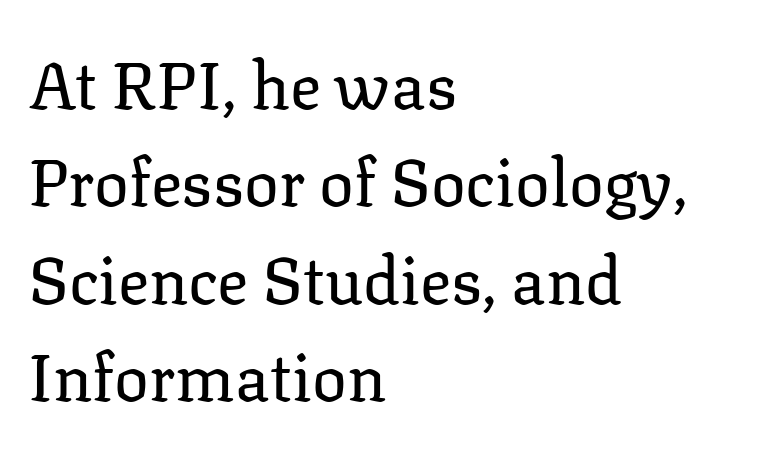
Underlining? Definitely not there. Regarding serifs, this sample has them. Heaviness? Minimal to ordinary, like unemphasized prose. Italic: no, the glyphs are upright roman.
